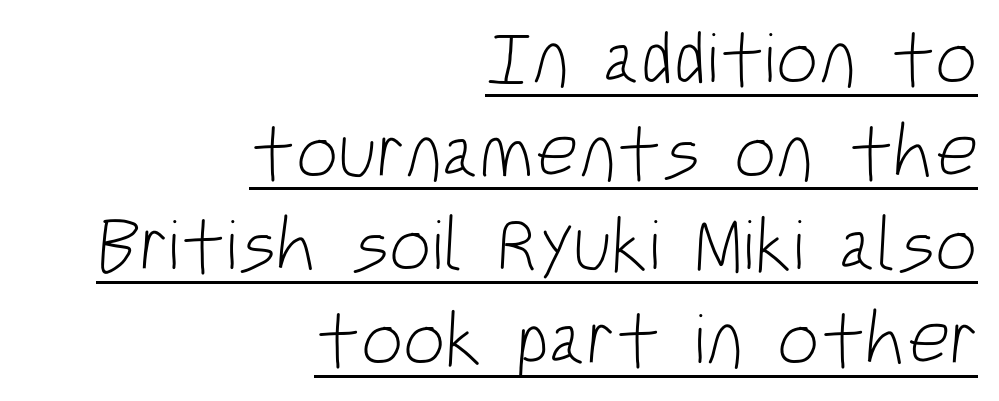
{"serif": "no", "bold": "no", "weight": "light", "width": "condensed", "stroke_contrast": "low", "x_height": "large", "monospaced": "no", "underline": "yes", "align": "right", "line_spacing": "normal", "line_spacing_ratio": 1.25, "letter_spacing": "normal", "letter_spacing_em": 0.0, "glyph_px": 75}
